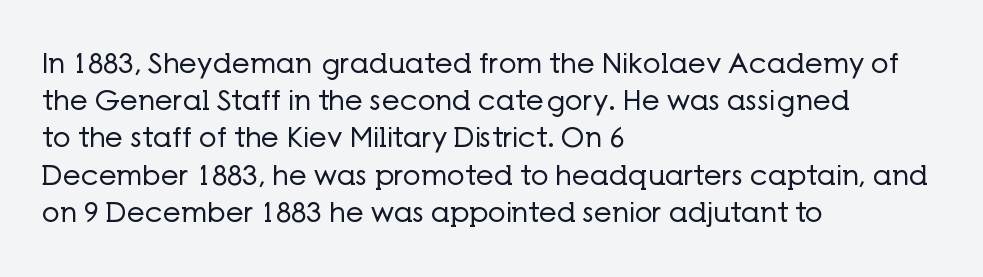
The image shows 28 px regular-weight sans-serif type, upright; set left-aligned, normal line spacing (1.33x), normal letter spacing, not underlined; low stroke contrast and a medium x-height.
